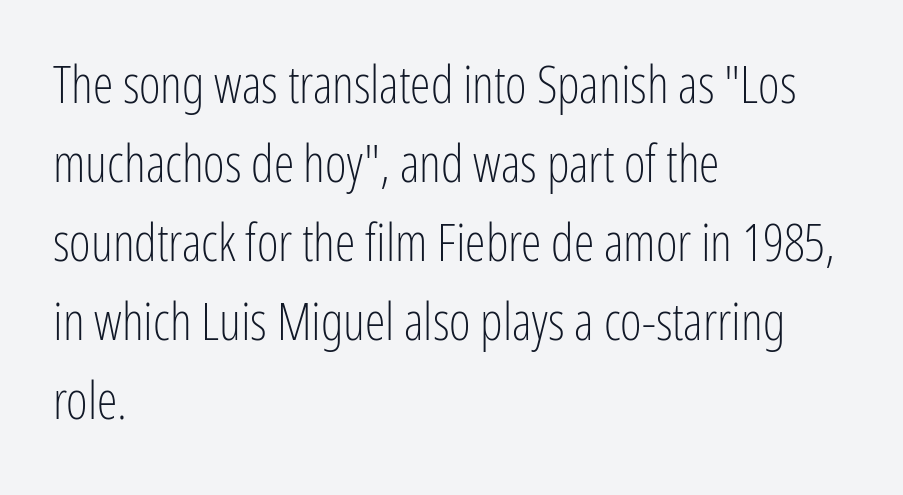
Q: Is the text bold? A: No.
Q: Is the text italic (slanted)? A: No, it is upright.
Q: Is the typeface a serif or a sans-serif typeface? A: Sans-serif.
Q: Is the text underlined? A: No.
Q: How is the paragraph aligned? A: Left-aligned.
Q: Is the spacing between letters normal or unusually wide? A: Normal.
Q: Is the spacing between lines tight, normal or loose? A: Normal.
Q: Width (condensed, normal, or wide)? A: Condensed.
Q: Stroke contrast? A: Low.
Q: x-height? A: Medium.
Q: Monospaced? A: No.
